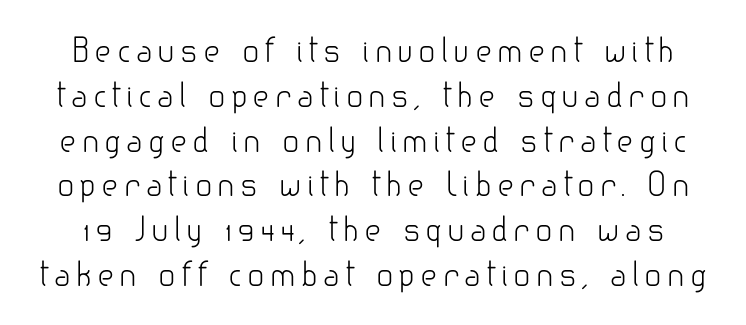
{"serif": "no", "italic": "no", "bold": "no", "weight": "light", "width": "normal", "stroke_contrast": "low", "x_height": "small", "monospaced": "no", "underline": "no", "line_spacing": "normal", "line_spacing_ratio": 1.4, "glyph_px": 32}
